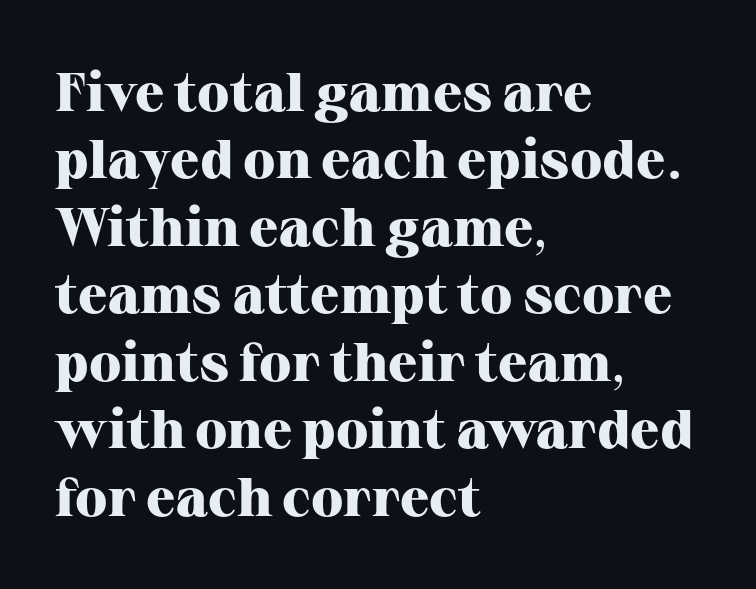
The image shows 54 px heavy serif type, upright; set left-aligned, normal line spacing (1.25x), normal letter spacing, not underlined; high stroke contrast and a medium x-height.
